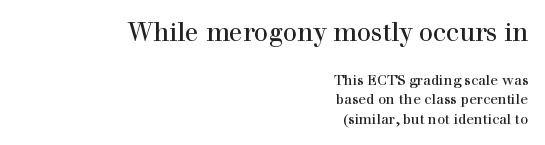
Look at the glyph heights: the upper group is clearly the bigger setting. Summary of vertical rhythm: regular, with standard interline spacing. Has an underline been added? It has not. The paragraph shown leans on its right margin. A typesetter would mark this as roman, not italic. Weight class: somewhere from thin through regular.
